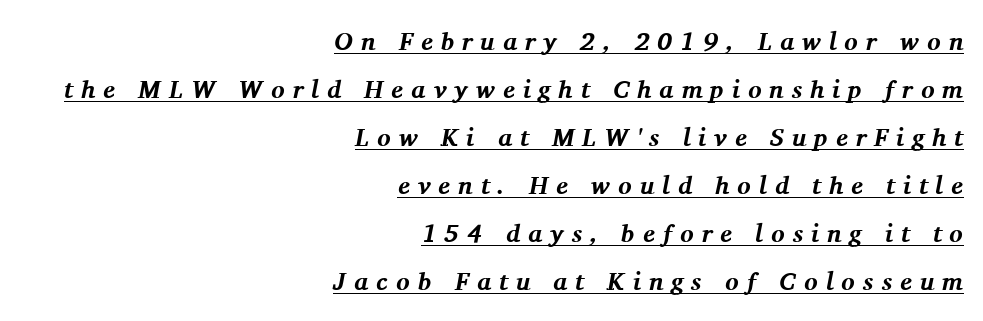
{"italic": "yes", "lean": "right", "slant_degrees": 11, "bold": "yes", "underline": "yes", "align": "right", "line_spacing": "loose", "line_spacing_ratio": 1.92, "letter_spacing": "wide", "letter_spacing_em": 0.32, "glyph_px": 25}
